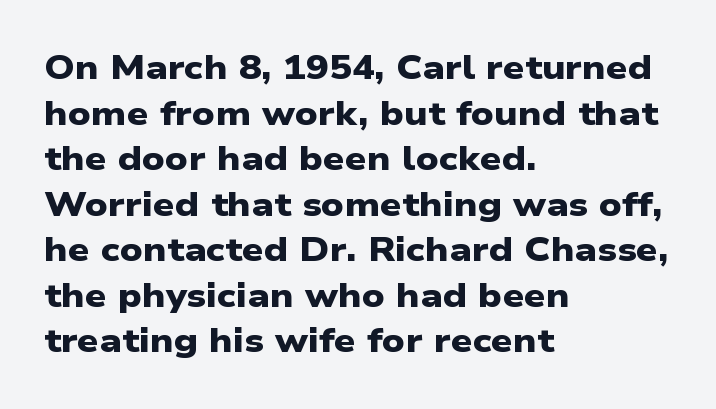
The image shows 34 px heavy, wide sans-serif type; set left-aligned, normal line spacing (1.34x), normal letter spacing, not underlined; low stroke contrast and a medium x-height.
